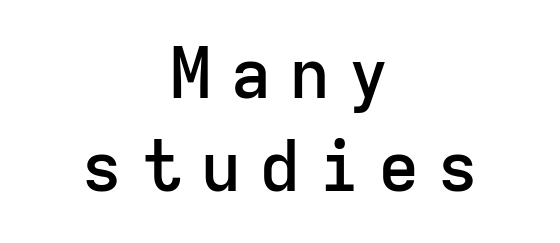
Q: Is the text bold? A: Semi-bold.
Q: Is the text italic (slanted)? A: No, it is upright.
Q: Is the typeface a serif or a sans-serif typeface? A: Sans-serif.
Q: Is the text underlined? A: No.
Q: How is the paragraph aligned? A: Centered.
Q: Is the spacing between letters normal or unusually wide? A: Unusually wide.
Q: Is the spacing between lines tight, normal or loose? A: Normal.
Q: Width (condensed, normal, or wide)? A: Normal.
Q: Stroke contrast? A: Low.
Q: x-height? A: Medium.
Q: Monospaced? A: Yes.
